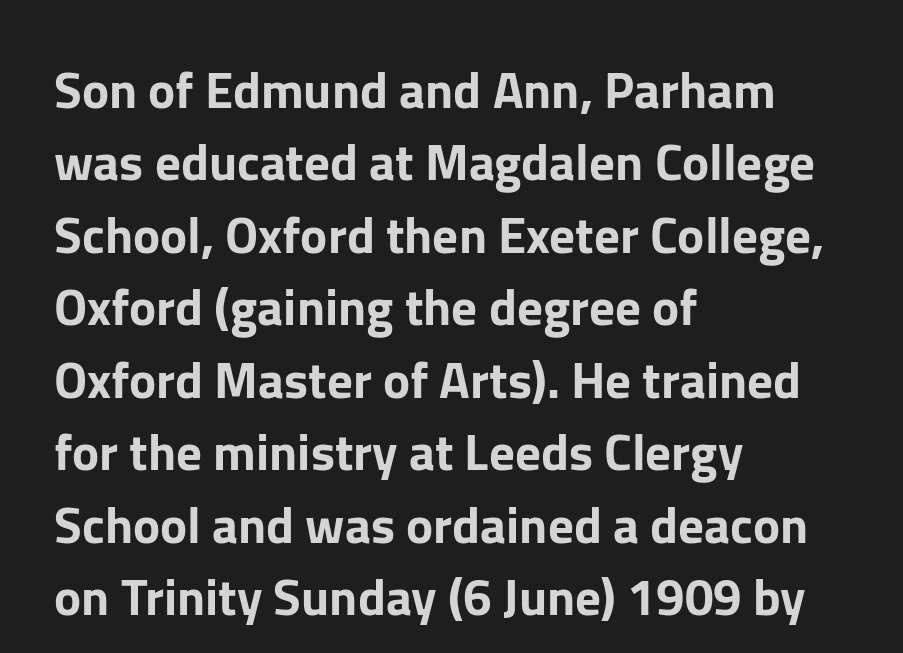
Q: Is the text italic (slanted)? A: No, it is upright.
Q: Is the typeface a serif or a sans-serif typeface? A: Sans-serif.
Q: Is the text underlined? A: No.
Q: How is the paragraph aligned? A: Left-aligned.
Q: Is the spacing between letters normal or unusually wide? A: Normal.
Q: Is the spacing between lines tight, normal or loose? A: Normal.
Q: Width (condensed, normal, or wide)? A: Normal.
Q: Stroke contrast? A: Low.
Q: x-height? A: Medium.
Q: Monospaced? A: No.
